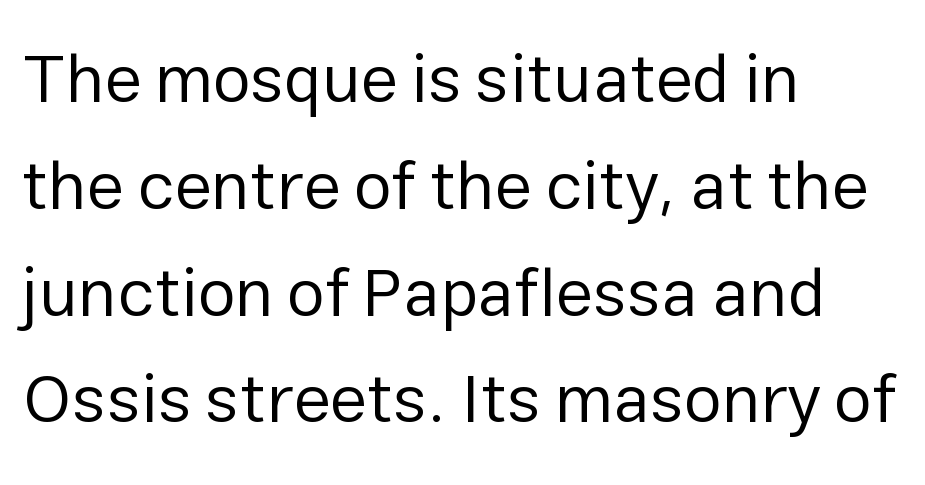
The image shows 68 px regular-weight sans-serif type, upright; set left-aligned, normal line spacing (1.57x), normal letter spacing, not underlined; low stroke contrast and a medium x-height.
